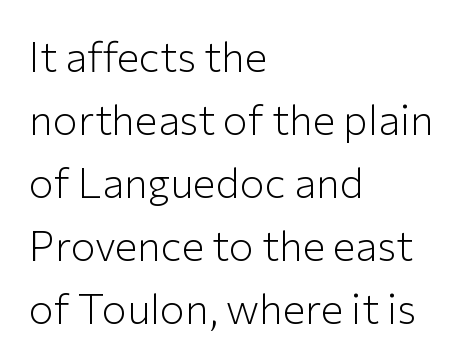
{"serif": "no", "italic": "no", "bold": "no", "weight": "light", "width": "normal", "stroke_contrast": "low", "x_height": "medium", "monospaced": "no", "underline": "no", "align": "left", "line_spacing": "normal", "line_spacing_ratio": 1.5, "letter_spacing": "normal", "letter_spacing_em": 0.0, "glyph_px": 42}
